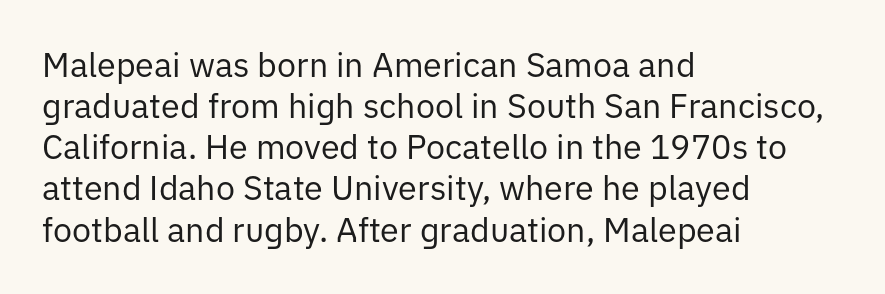
The image shows 34 px regular-weight sans-serif type, upright; set left-aligned, line spacing 1.21x, normal letter spacing, not underlined; low stroke contrast and a medium x-height.
